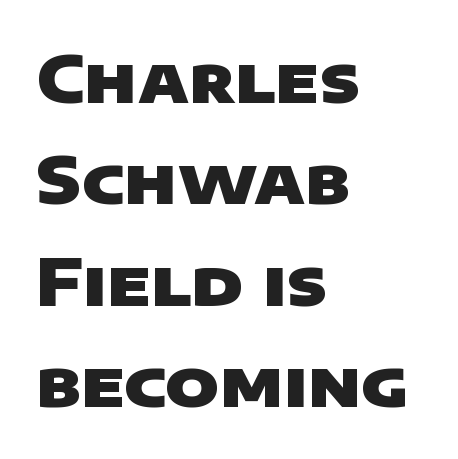
The image shows 65 px heavy, wide sans-serif type; set left-aligned, normal line spacing (1.56x), normal letter spacing, not underlined; low stroke contrast and a large x-height.
